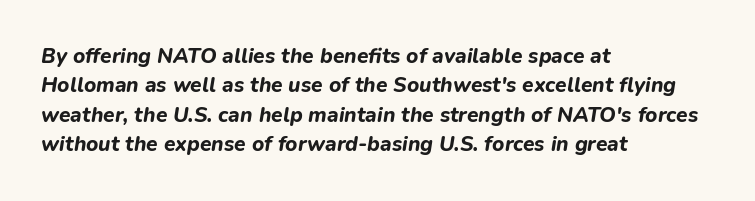
The image shows 21 px bold type, italic (leaning right); set left-aligned, normal line spacing (1.4x), normal letter spacing, not underlined.
